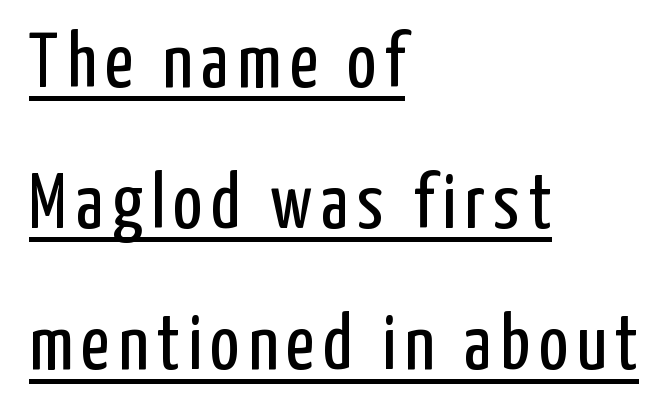
Compared with a centered layout, this one pins lines to the left instead. Unlike italic type, these characters show no tilt at all. The lettering is marked with a stroke running underneath it. Looks like regular typesetting: each glyph gets only the width it needs.
